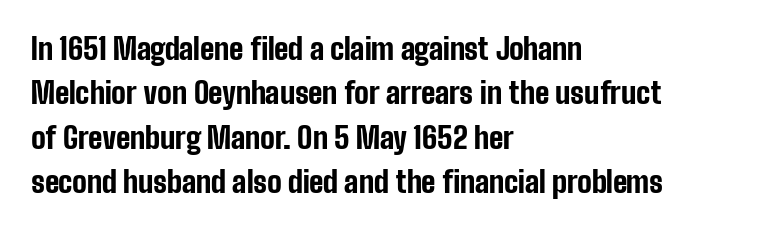
The image shows 29 px bold, condensed sans-serif type, upright; set left-aligned, normal line spacing (1.53x), normal letter spacing, not underlined; low stroke contrast and a medium x-height.
